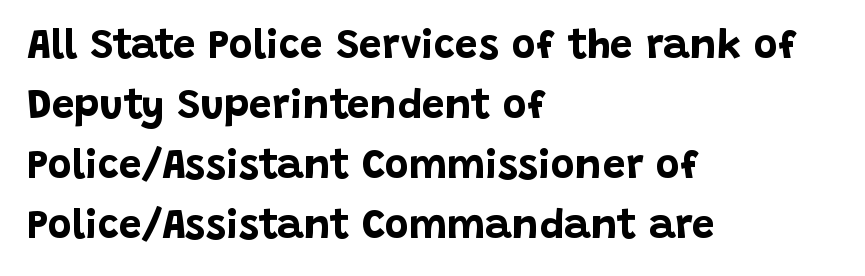
Q: Is the text bold? A: Yes.
Q: Is the text italic (slanted)? A: No, it is upright.
Q: Is the typeface a serif or a sans-serif typeface? A: Sans-serif.
Q: Is the text underlined? A: No.
Q: How is the paragraph aligned? A: Left-aligned.
Q: Is the spacing between letters normal or unusually wide? A: Normal.
Q: Is the spacing between lines tight, normal or loose? A: Normal.
Q: Width (condensed, normal, or wide)? A: Normal.
Q: Stroke contrast? A: Low.
Q: x-height? A: Large.
Q: Monospaced? A: No.
